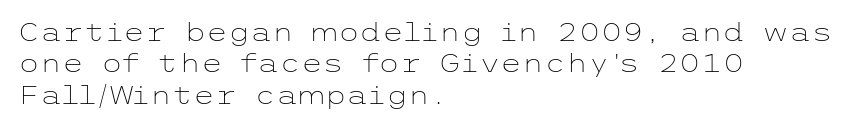
{"italic": "no", "bold": "no", "underline": "no", "align": "left", "line_spacing": "normal", "line_spacing_ratio": 1.26, "letter_spacing": "normal", "letter_spacing_em": 0.0, "glyph_px": 25}
